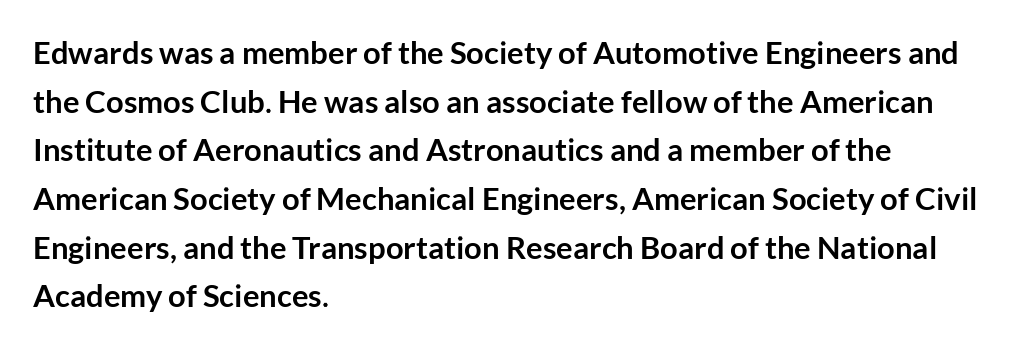
The image shows 31 px semibold sans-serif type, upright; set left-aligned, normal line spacing (1.57x), normal letter spacing, not underlined; low stroke contrast and a medium x-height.
